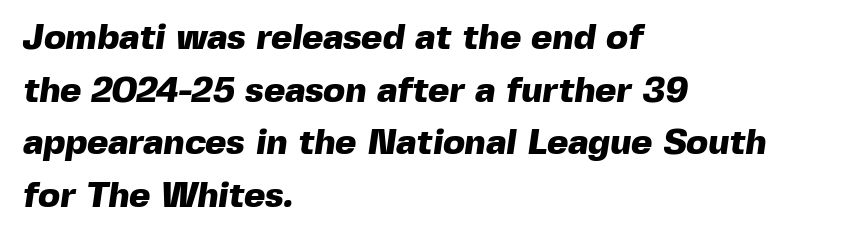
Looks like regular typesetting: each glyph gets only the width it needs. In CSS terms this would be text-align: left. The tracking reads as untouched default to a designer's eye. The strokes are fattened all the way to bold. Check under the words: just untouched page. Leading: standard.
